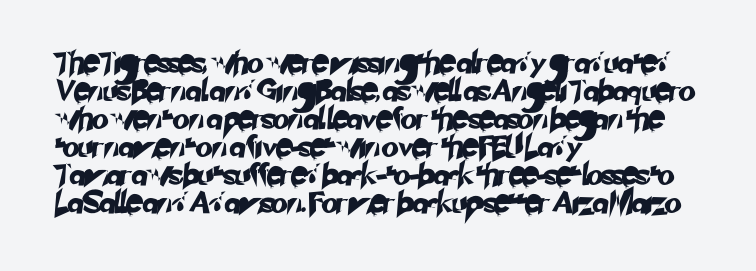
Q: Is the text underlined? A: No.
Q: How is the paragraph aligned? A: Left-aligned.
Q: Is the spacing between letters normal or unusually wide? A: Normal.
Q: Is the spacing between lines tight, normal or loose? A: Normal.
